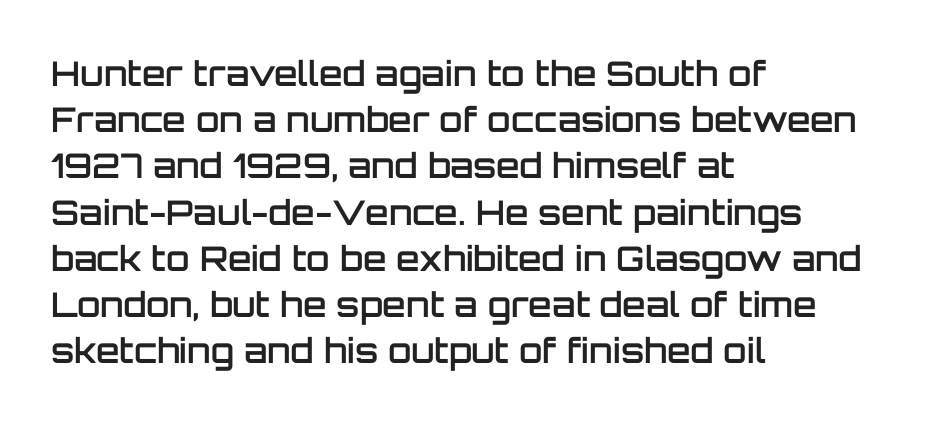
{"serif": "no", "italic": "no", "bold": "semi", "weight": "semibold", "width": "normal", "stroke_contrast": "low", "x_height": "large", "monospaced": "no", "underline": "no", "align": "left", "line_spacing": "normal", "line_spacing_ratio": 1.36, "letter_spacing": "normal", "letter_spacing_em": 0.0, "glyph_px": 34}
